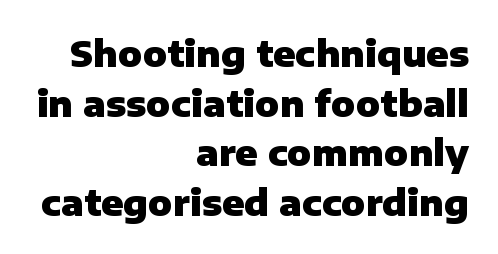
The image shows 36 px heavy sans-serif type, upright; set right-aligned, normal line spacing (1.38x), normal letter spacing, not underlined; low stroke contrast and a medium x-height.
